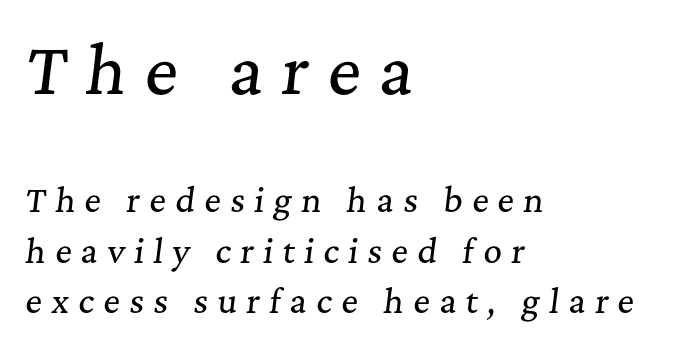
Q: Is the text italic (slanted)? A: Yes, it leans right by about 7 degrees.
Q: Is the typeface a serif or a sans-serif typeface? A: Serif.
Q: Is the text underlined? A: No.
Q: How is the paragraph aligned? A: Left-aligned.
Q: Is the spacing between letters normal or unusually wide? A: Unusually wide.
Q: Is the spacing between lines tight, normal or loose? A: Normal.
Q: Which block of text is set in a larger size, the first (top) or the second (bottom)? A: The first (top) one.
Q: Width (condensed, normal, or wide)? A: Normal.
Q: Stroke contrast? A: Medium.
Q: x-height? A: Medium.
Q: Monospaced? A: No.
